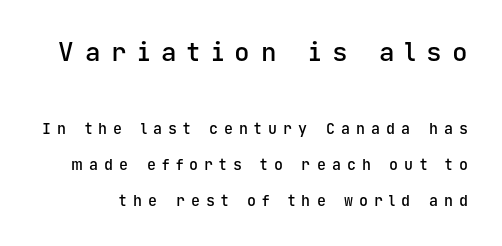
Stroke thickness is moderately raised; the sample reads as semibold. Reading down the column, the eye jumps a long way to each next line. The type sits square on the baseline with zero lean. The string is rendered with underlining switched off. Is the lower block the larger one? No — the upper block carries the bigger type. Words appear elongated and porous because spacing is wide.
